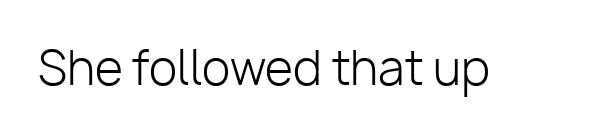
The letters advance in unequal steps, a hallmark of proportional type. Weight: regular or lighter. To sum up the face: it is a sans, with no serifs. Honestly, the letter spacing is just normal — you wouldn't notice it.
